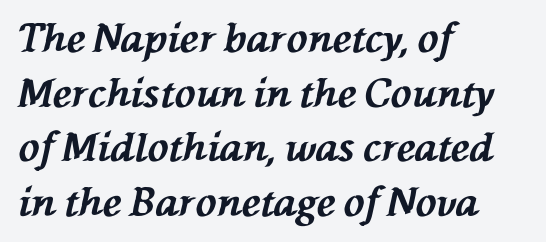
Reading down the block, your eye returns to a fixed left position each line. Compared with typical body copy, the letter spacing here is the same. Descenders hang freely into open space. The face used here has the dense, thick strokes of a bold. In terms of leading, this rendering sits right in the middle.
